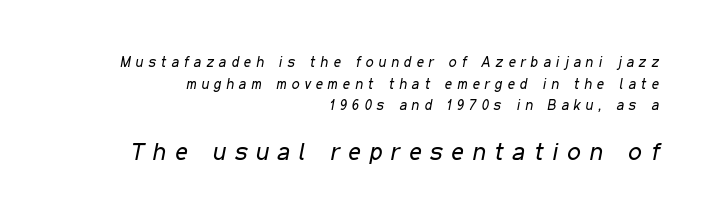
The image shows 24 px text type, italic (leaning right); set right-aligned, normal line spacing (1.55x), unusually wide letter spacing (+0.37 em), not underlined; the second (bottom) block is 1.71x larger.
